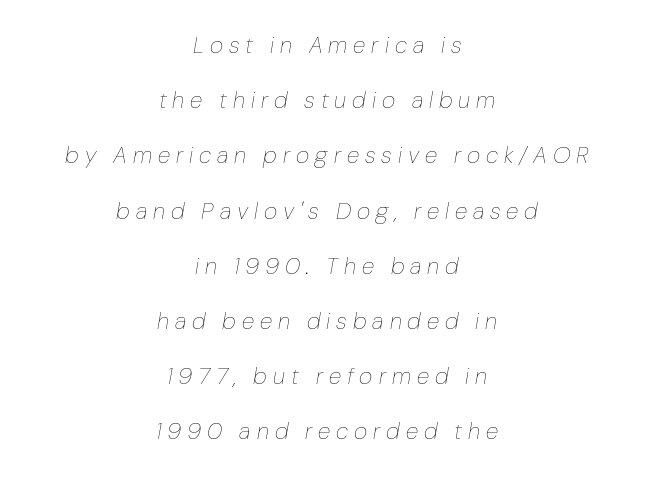
{"italic": "yes", "lean": "right", "slant_degrees": 10, "bold": "no", "underline": "no", "align": "center", "line_spacing": "loose", "line_spacing_ratio": 2.4, "letter_spacing": "wide", "letter_spacing_em": 0.26, "glyph_px": 23}
